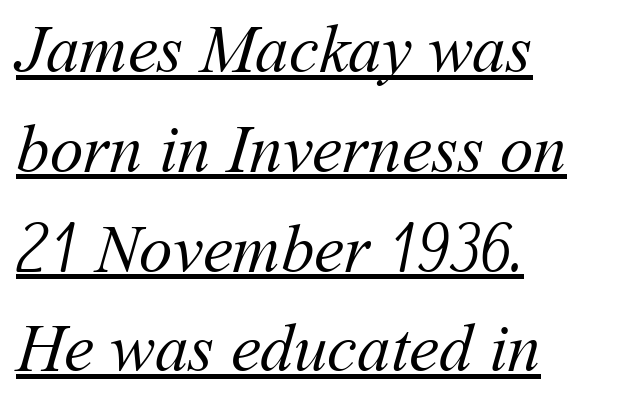
Q: Is the text bold? A: No.
Q: Is the text underlined? A: Yes.
Q: How is the paragraph aligned? A: Left-aligned.
Q: Is the spacing between letters normal or unusually wide? A: Normal.
Q: Is the spacing between lines tight, normal or loose? A: Normal.
Q: Width (condensed, normal, or wide)? A: Normal.
Q: Stroke contrast? A: Medium.
Q: x-height? A: Medium.
Q: Monospaced? A: No.
